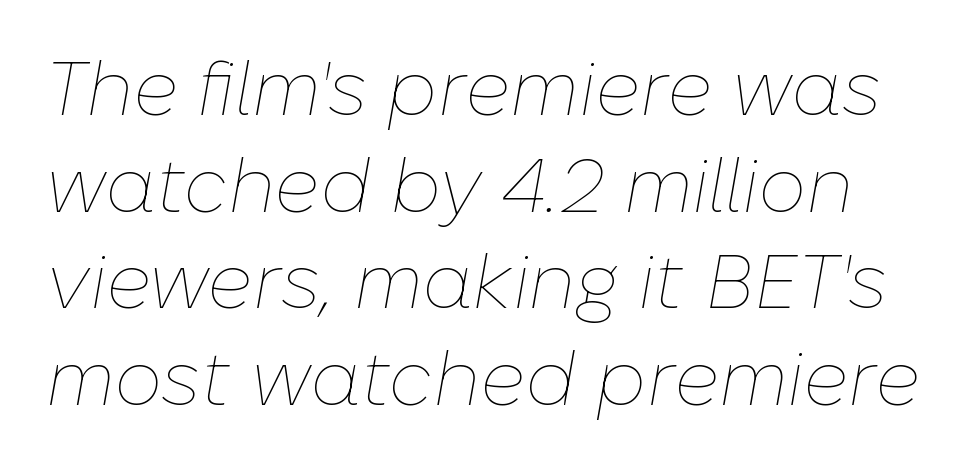
{"italic": "yes", "lean": "right", "slant_degrees": 10, "bold": "no", "weight": "thin", "width": "normal", "stroke_contrast": "low", "x_height": "medium", "monospaced": "no", "underline": "no", "line_spacing": "normal", "line_spacing_ratio": 1.27, "letter_spacing": "normal", "letter_spacing_em": 0.0, "glyph_px": 76}
